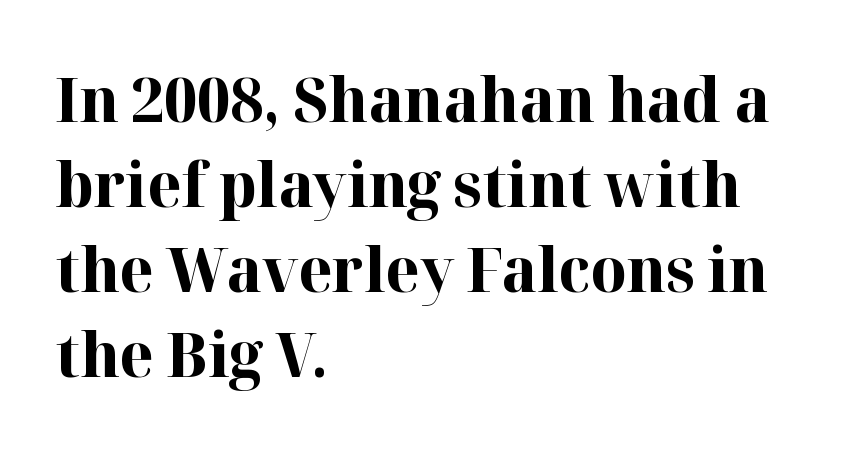
The image shows 62 px bold serif type, upright; set left-aligned, normal line spacing (1.37x), normal letter spacing, not underlined; high stroke contrast and a medium x-height.
